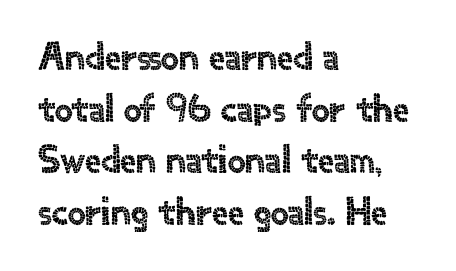
{"serif": "no", "italic": "no", "width": "normal", "x_height": "small", "monospaced": "no", "underline": "no", "align": "left", "line_spacing": "normal", "line_spacing_ratio": 1.29, "letter_spacing": "normal", "letter_spacing_em": 0.0, "glyph_px": 40}
